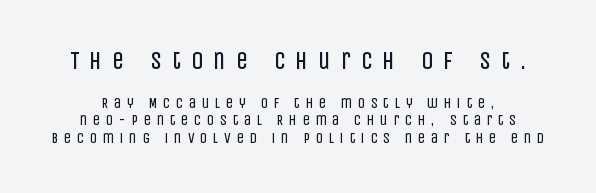
The lettering stays uniformly vertical, giving the passage a roman look. The gap between lines stays unmarked. Does extra space separate the letters? Yes, quite a lot of it. The letters look calm and open, with moderate or lighter stems.
